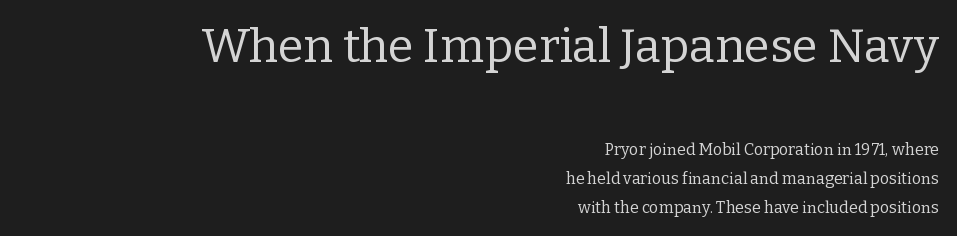
{"serif": "yes", "italic": "no", "bold": "no", "weight": "regular", "width": "normal", "stroke_contrast": "low", "x_height": "medium", "monospaced": "no", "underline": "no", "align": "right", "line_spacing_ratio": 1.8, "letter_spacing": "normal", "letter_spacing_em": 0.0, "larger_block": "first", "size_ratio": 2.94, "glyph_px": 47}
